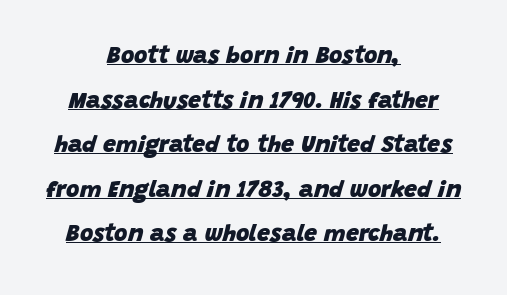
{"italic": "yes", "lean": "right", "slant_degrees": 15, "bold": "yes", "underline": "yes", "align": "center", "line_spacing": "loose", "line_spacing_ratio": 1.94, "letter_spacing": "normal", "letter_spacing_em": 0.0, "glyph_px": 23}
